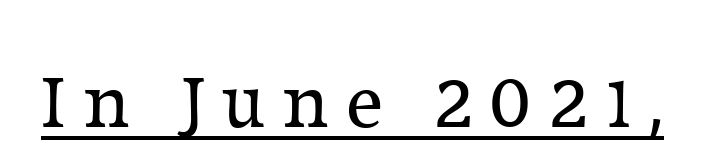
{"serif": "yes", "italic": "no", "bold": "no", "weight": "regular", "width": "normal", "stroke_contrast": "low", "x_height": "medium", "monospaced": "no", "underline": "yes", "letter_spacing": "wide", "letter_spacing_em": 0.21, "glyph_px": 78}
